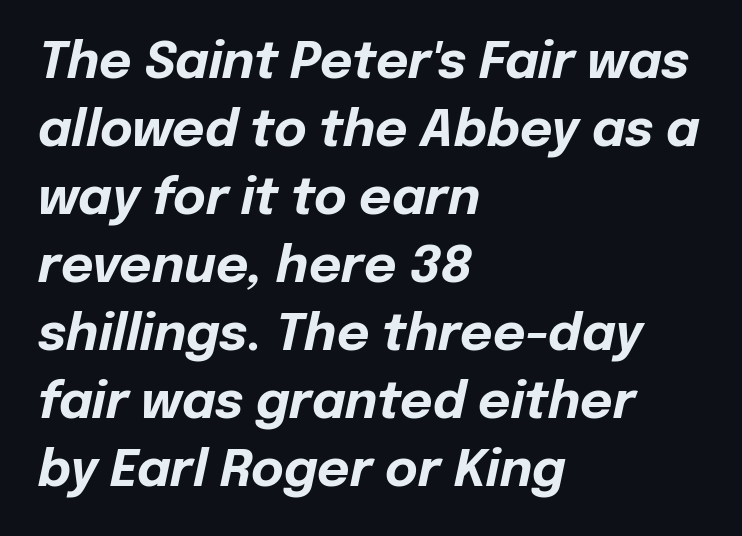
This sample uses an oblique cut, with every glyph tilted off the vertical. The space beneath each line is pristine and unruled. Looks like regular typesetting: each glyph gets only the width it needs. All the whitespace from short lines collects on the right. Leading: standard. Students, note that the glyphs here touch the page at normal intervals.
